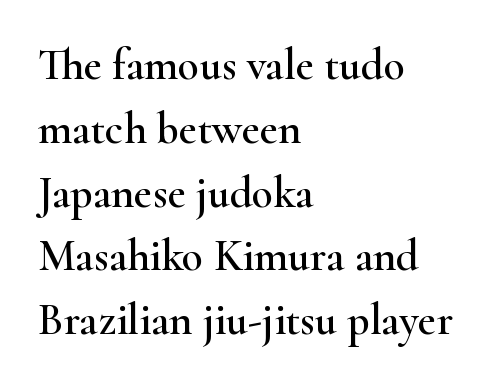
Whoever set this chose a conventional vertical rhythm. Is the block centered? No — it sits flush against the left margin. Nobody drew a line under any word here. Compared with typical body copy, the letter spacing here is the same.
